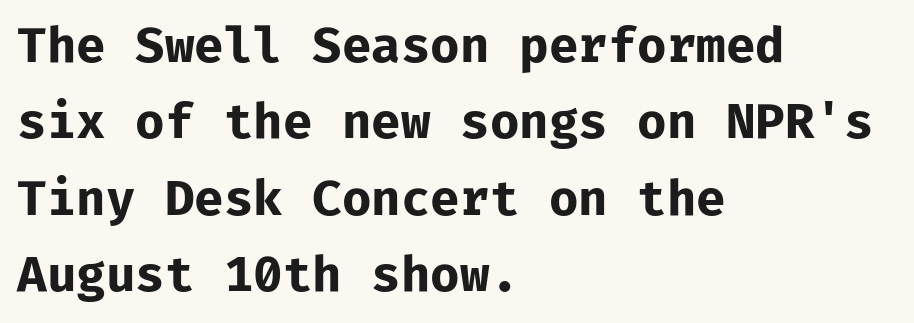
Q: Is the text bold? A: Yes.
Q: Is the text italic (slanted)? A: No, it is upright.
Q: Is the typeface a serif or a sans-serif typeface? A: Sans-serif.
Q: Is the text underlined? A: No.
Q: How is the paragraph aligned? A: Left-aligned.
Q: Is the spacing between letters normal or unusually wide? A: Normal.
Q: Is the spacing between lines tight, normal or loose? A: Normal.
Q: Width (condensed, normal, or wide)? A: Normal.
Q: Stroke contrast? A: Low.
Q: x-height? A: Medium.
Q: Monospaced? A: Yes.
